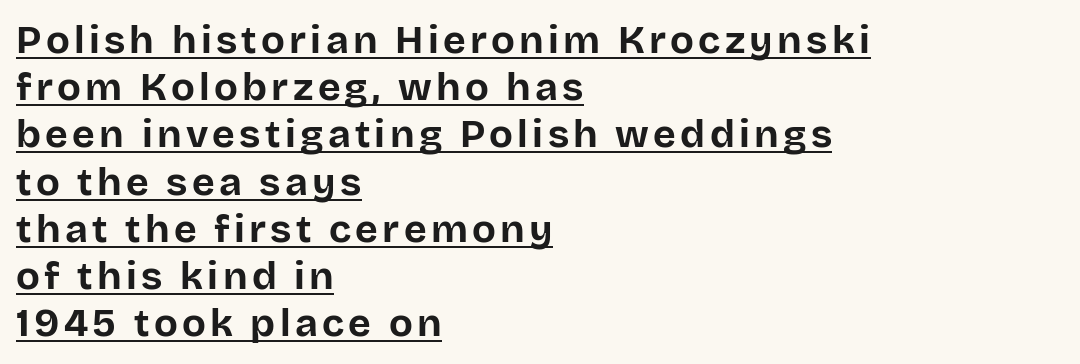
The letters advance in unequal steps, a hallmark of proportional type. A continuous stroke trails under the words, as in a hyperlink. I'd call this a sans setting — the letters go barefoot. How heavy is the stroke? Heavy — this is a bold. Line starts are locked; line ends wander.
